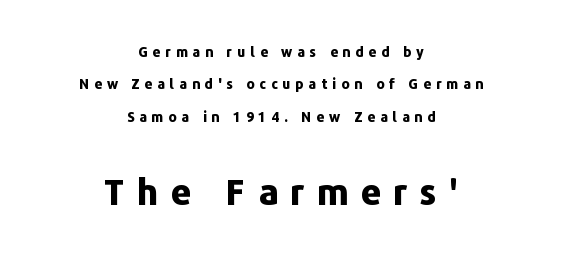
The image shows 36 px bold sans-serif type, upright; set centered, loose line spacing (2.32x), unusually wide letter spacing (+0.34 em), not underlined; the second (bottom) block is 2.57x larger; low stroke contrast and a medium x-height.
